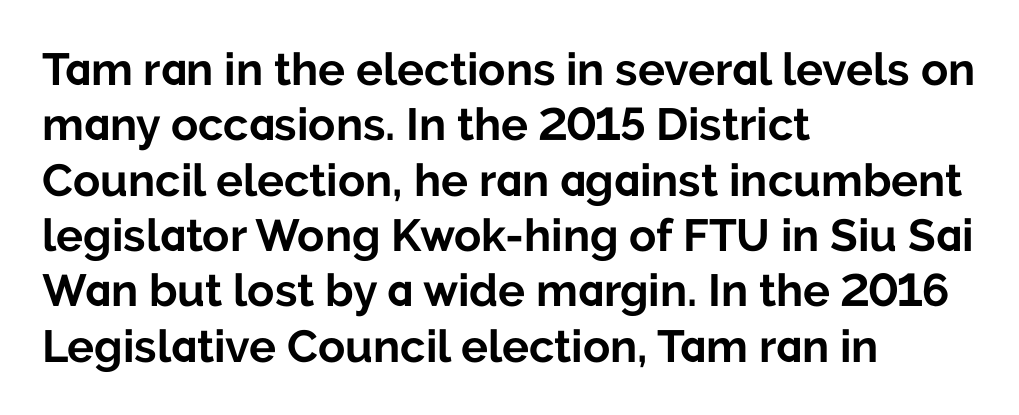
Q: Is the text bold? A: Yes.
Q: Is the text italic (slanted)? A: No, it is upright.
Q: Is the typeface a serif or a sans-serif typeface? A: Sans-serif.
Q: Is the text underlined? A: No.
Q: How is the paragraph aligned? A: Left-aligned.
Q: Is the spacing between letters normal or unusually wide? A: Normal.
Q: Width (condensed, normal, or wide)? A: Normal.
Q: Stroke contrast? A: Low.
Q: x-height? A: Medium.
Q: Monospaced? A: No.
